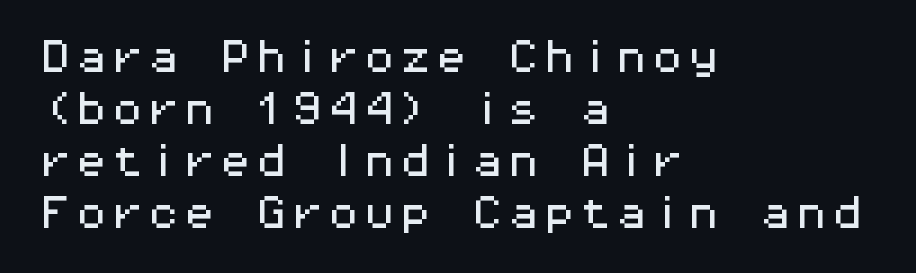
The letters carry no serifs — their stems end cleanly without finishing strokes. The horizontal fit of the characters is conventional and even. You could count columns in this text — the font is strictly monospaced. The specimen omits any rule beneath the text block's lines.
